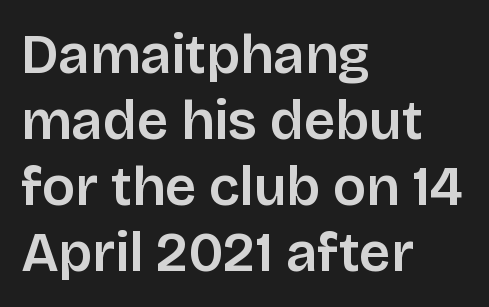
The space beneath each line is pristine and unruled. The specimen reads as upright at a glance. These lines stack with their left ends in a neat column. The passage shown is typed in a proportional face where columns would drift. Every letter is mildly thick-stroked: semibold rather than bold.
